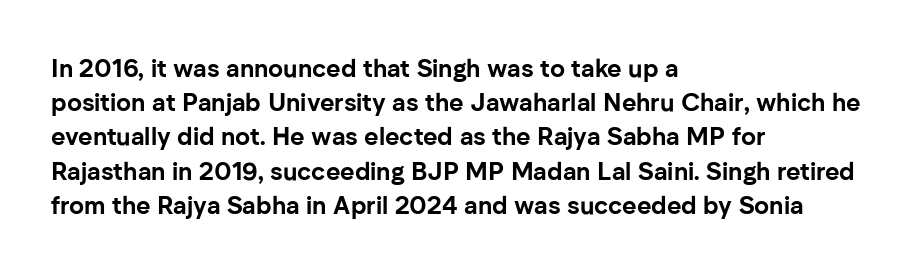
Q: Is the text bold? A: Yes.
Q: Is the text italic (slanted)? A: No, it is upright.
Q: Is the text underlined? A: No.
Q: How is the paragraph aligned? A: Left-aligned.
Q: Is the spacing between letters normal or unusually wide? A: Normal.
Q: Is the spacing between lines tight, normal or loose? A: Normal.
